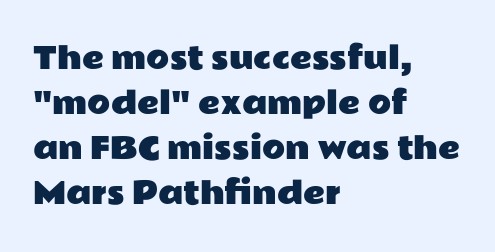
{"serif": "no", "italic": "no", "width": "wide", "stroke_contrast": "low", "x_height": "medium", "monospaced": "no", "underline": "no", "align": "left", "line_spacing": "normal", "line_spacing_ratio": 1.5, "letter_spacing": "normal", "letter_spacing_em": 0.0, "glyph_px": 30}
